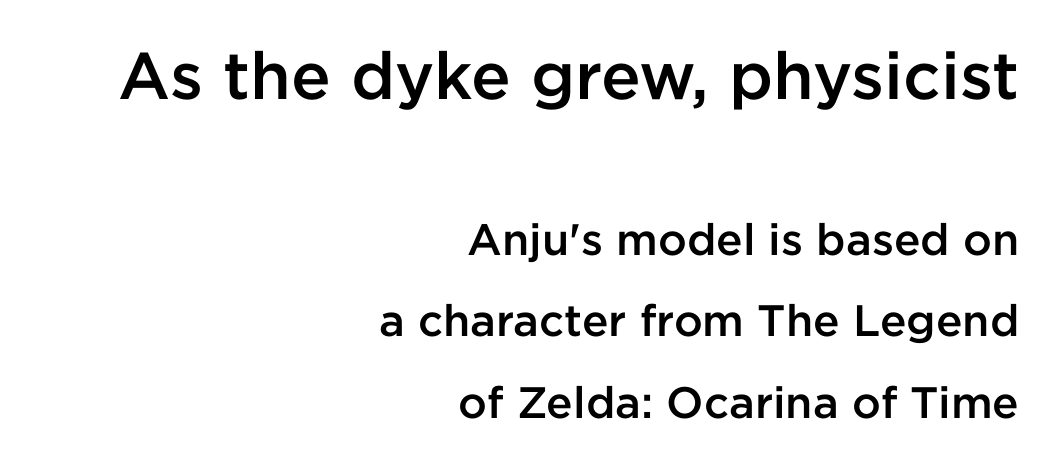
Teacher's note: observe the even right margin — that is flush-right alignment. Spacing verdict: proportional, widths tailored to each character. The characters display no serif detailing; their extremities are plain. Words float on clear page, feet unadorned.
